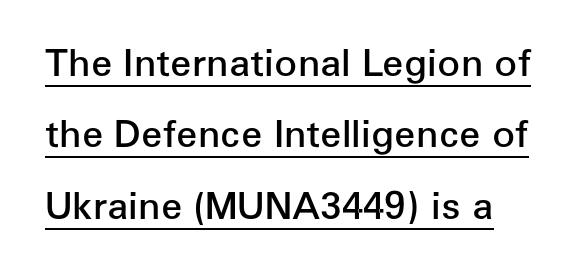
Q: Is the text bold? A: Semi-bold.
Q: Is the text italic (slanted)? A: No, it is upright.
Q: Is the typeface a serif or a sans-serif typeface? A: Sans-serif.
Q: Is the text underlined? A: Yes.
Q: Is the spacing between letters normal or unusually wide? A: Normal.
Q: Width (condensed, normal, or wide)? A: Normal.
Q: Stroke contrast? A: Low.
Q: x-height? A: Medium.
Q: Monospaced? A: No.
